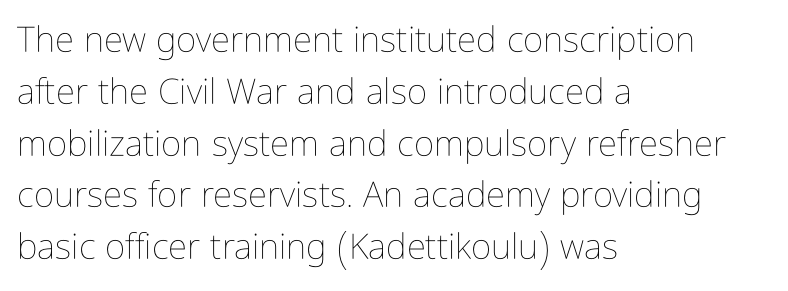
Q: Is the text bold? A: No.
Q: Is the text italic (slanted)? A: No, it is upright.
Q: Is the text underlined? A: No.
Q: How is the paragraph aligned? A: Left-aligned.
Q: Is the spacing between letters normal or unusually wide? A: Normal.
Q: Is the spacing between lines tight, normal or loose? A: Normal.
Q: Width (condensed, normal, or wide)? A: Condensed.
Q: Stroke contrast? A: Low.
Q: x-height? A: Medium.
Q: Monospaced? A: No.
